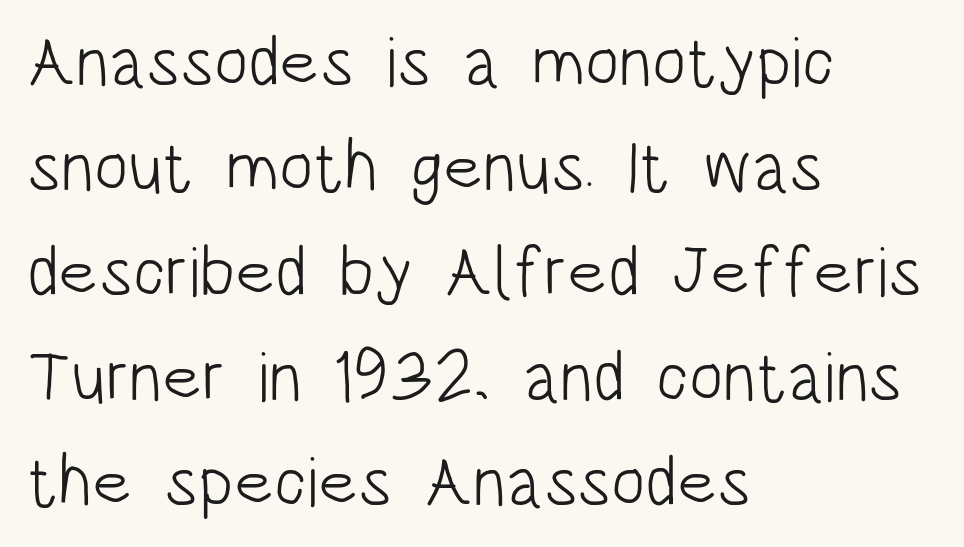
The ragged edge is on the right, which tells us the setting is flush left. Words appear dense and cohesive because spacing is normal. The face used here is a sans, in the tradition of grotesques and geometrics. No letter is thick-stroked: the sample isn't bold.
